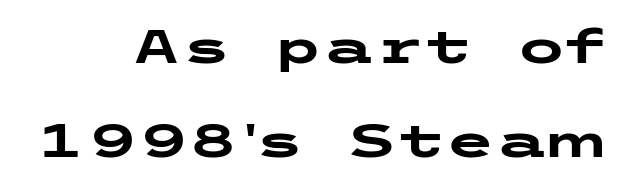
Each letter's strokes conclude bluntly, with no projecting serifs. This block would shrink considerably if given ordinary leading; it's expanded now. Characters remain perfectly vertical along every line. In CSS terms this would be text-align: right. Does the weight exceed regular? Yes, all the way to bold. Descender tails drop into unmarked territory.
